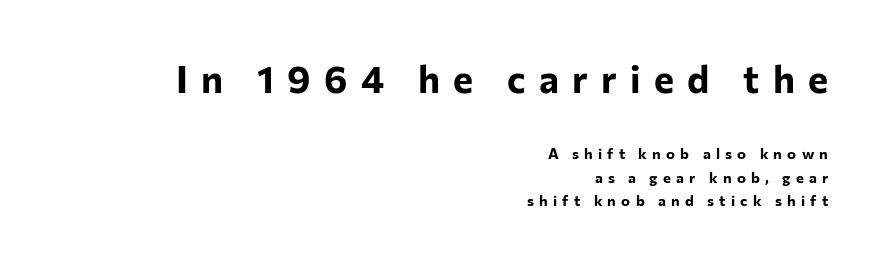
The image shows 38 px bold sans-serif type, upright; set right-aligned, normal line spacing (1.55x), unusually wide letter spacing (+0.35 em), not underlined; the first (top) block is 2.53x larger; low stroke contrast and a medium x-height.
